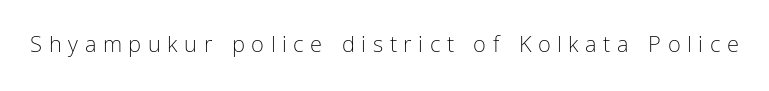
{"italic": "no", "bold": "no", "underline": "no", "letter_spacing": "wide", "letter_spacing_em": 0.3, "glyph_px": 22}
